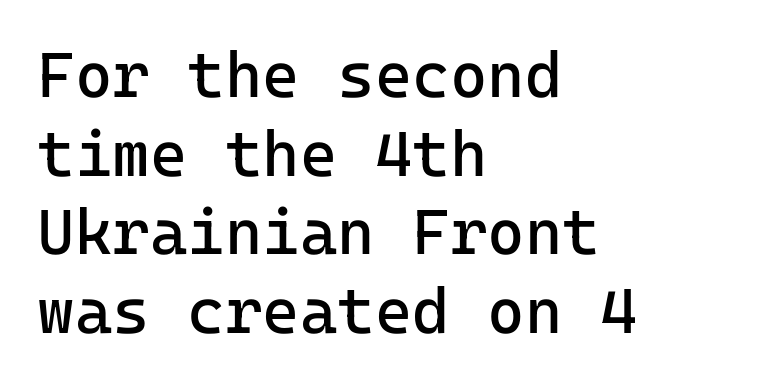
Q: Is the text bold? A: No.
Q: Is the text italic (slanted)? A: No, it is upright.
Q: Is the typeface a serif or a sans-serif typeface? A: Sans-serif.
Q: Is the text underlined? A: No.
Q: How is the paragraph aligned? A: Left-aligned.
Q: Is the spacing between letters normal or unusually wide? A: Normal.
Q: Width (condensed, normal, or wide)? A: Normal.
Q: Stroke contrast? A: Low.
Q: x-height? A: Medium.
